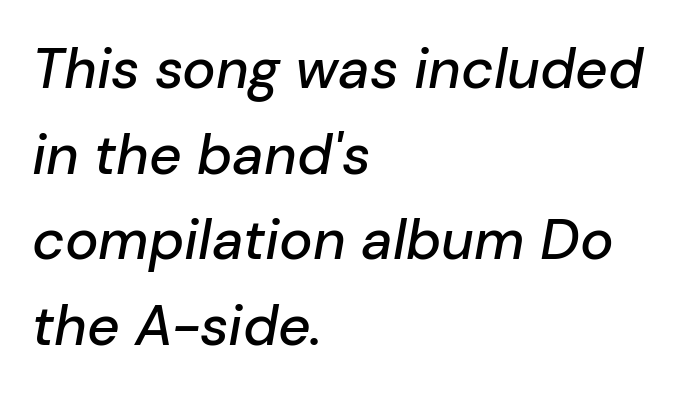
The image shows 56 px text type, italic (leaning right); set left-aligned, normal line spacing (1.53x), normal letter spacing, not underlined; low stroke contrast and a medium x-height.
